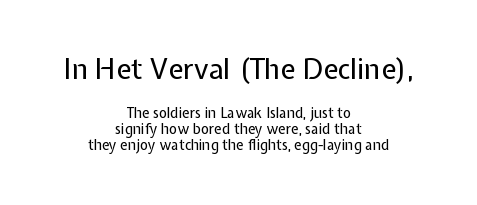
{"serif": "no", "italic": "no", "bold": "no", "weight": "regular", "width": "normal", "stroke_contrast": "low", "x_height": "medium", "monospaced": "no", "underline": "no", "align": "center", "line_spacing": "tight", "line_spacing_ratio": 1.11, "letter_spacing": "normal", "letter_spacing_em": 0.0, "larger_block": "first", "size_ratio": 2.0, "glyph_px": 28}
